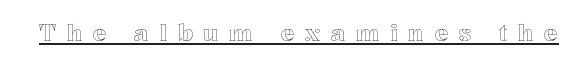
Q: Is the text italic (slanted)? A: No, it is upright.
Q: Is the text underlined? A: Yes.
Q: Is the spacing between letters normal or unusually wide? A: Unusually wide.
